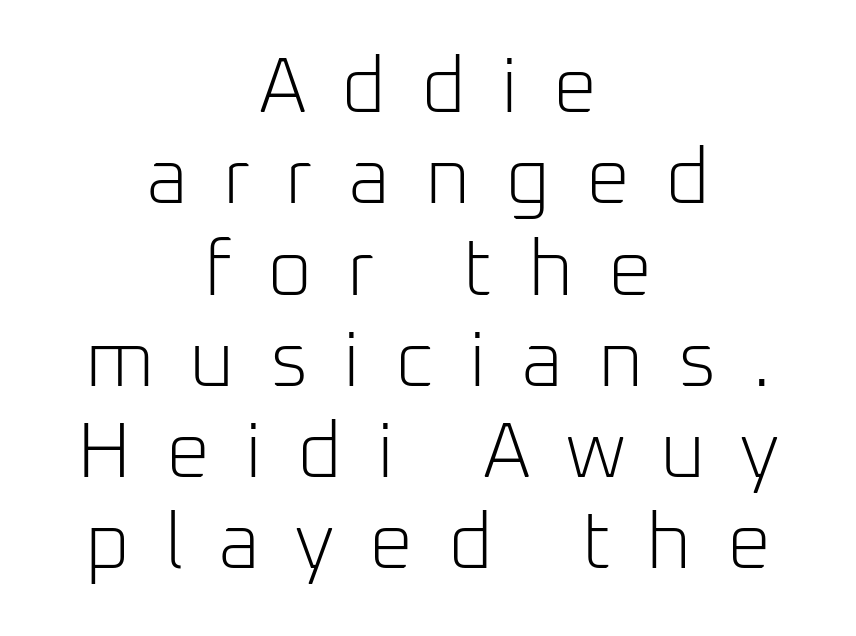
The image shows 78 px light sans-serif type, upright; set centered, line spacing 1.17x, unusually wide letter spacing (+0.45 em), not underlined; low stroke contrast and a medium x-height.
